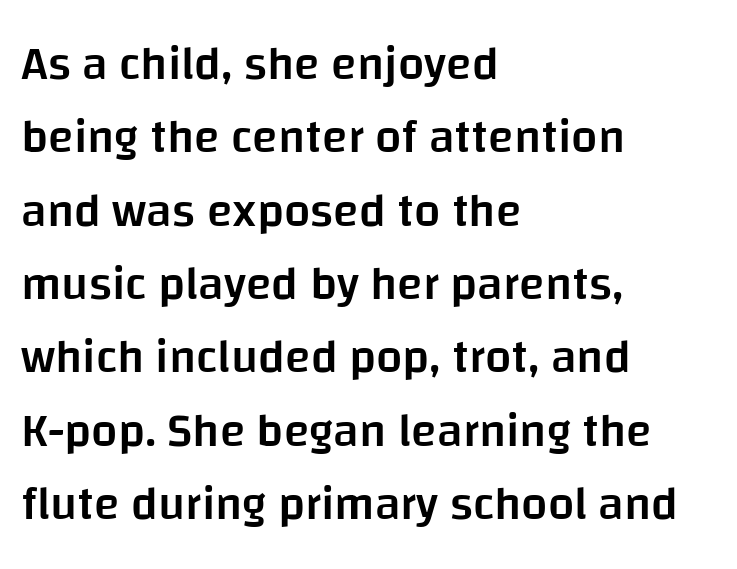
{"serif": "no", "italic": "no", "bold": "semi", "weight": "semibold", "width": "normal", "stroke_contrast": "low", "x_height": "large", "monospaced": "no", "underline": "no", "align": "left", "line_spacing": "normal", "line_spacing_ratio": 1.56, "letter_spacing": "normal", "letter_spacing_em": 0.0, "glyph_px": 47}
